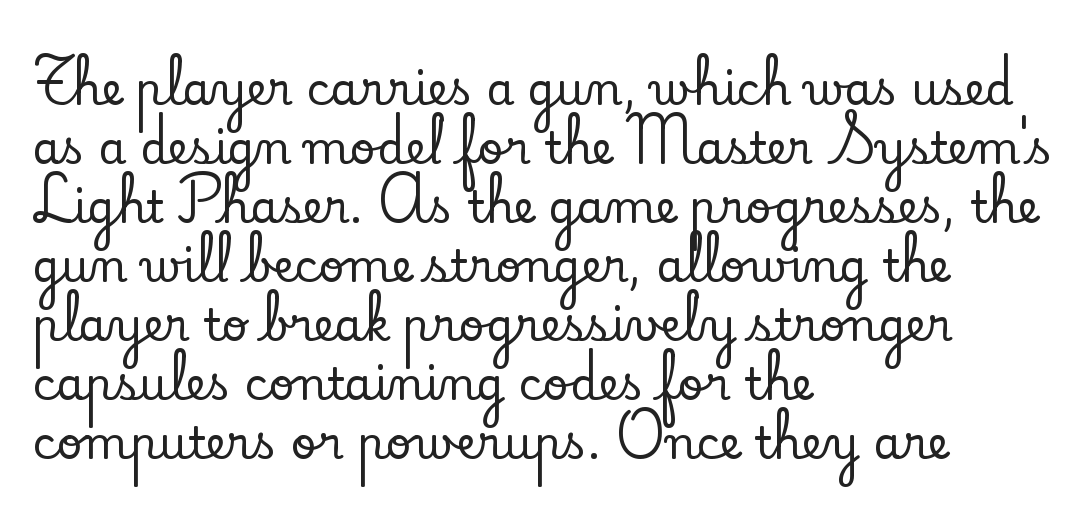
Q: Is the text italic (slanted)? A: No, it is upright.
Q: Is the typeface a serif or a sans-serif typeface? A: Serif.
Q: Is the text underlined? A: No.
Q: How is the paragraph aligned? A: Left-aligned.
Q: Is the spacing between letters normal or unusually wide? A: Normal.
Q: Is the spacing between lines tight, normal or loose? A: Normal.
Q: Width (condensed, normal, or wide)? A: Normal.
Q: Stroke contrast? A: Low.
Q: x-height? A: Small.
Q: Monospaced? A: No.
